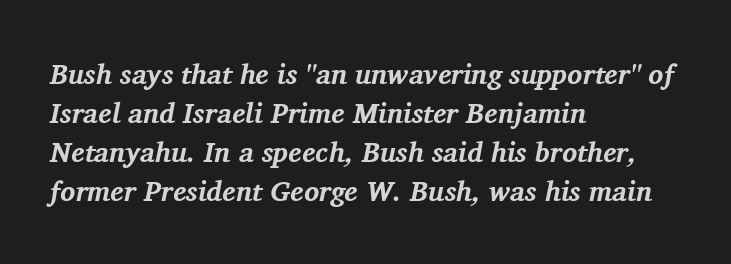
Character widths vary here, with narrow letters taking less room than wide ones. The paragraph shown leans on its left margin. You can tell it's italic because the verticals aren't actually vertical. Each word holds together tightly as a unit, with standard inter-letter gaps.
